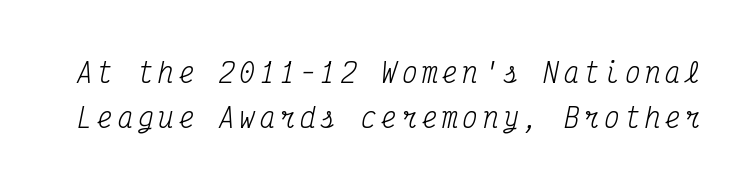
The image shows 26 px text type, italic (leaning right); set line spacing 1.75x, not underlined.
